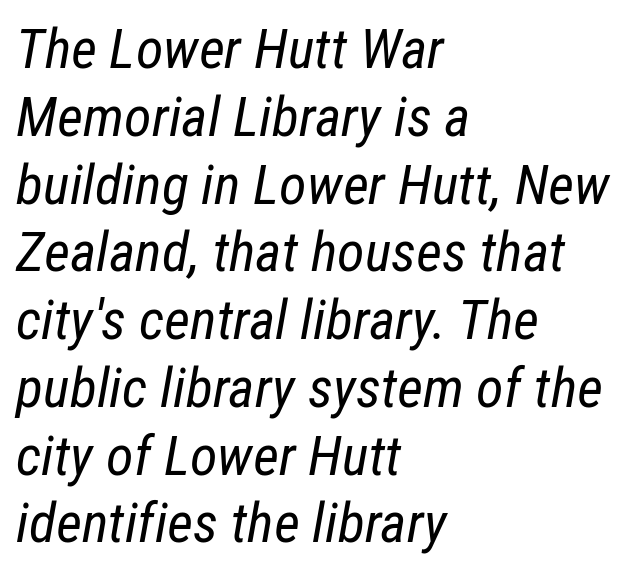
Yep, that's italic — everything's leaning. Visually the block forms a straight wall on the left and a jagged coastline on the right. Do the characters align in a grid? No, the font is proportional. What stands out about the letter spacing? Nothing — it is the standard amount.
